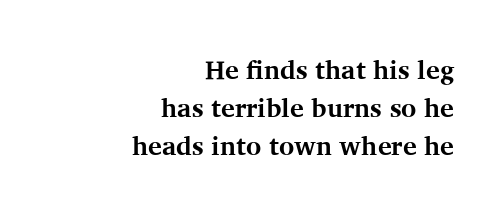
Q: Is the text bold? A: Yes.
Q: Is the text italic (slanted)? A: No, it is upright.
Q: Is the text underlined? A: No.
Q: How is the paragraph aligned? A: Right-aligned.
Q: Is the spacing between letters normal or unusually wide? A: Normal.
Q: Is the spacing between lines tight, normal or loose? A: Normal.
